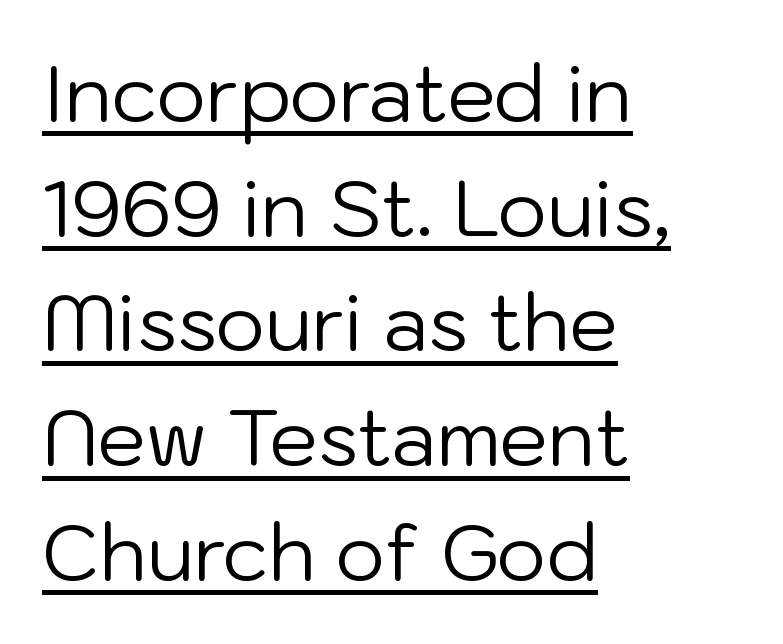
The image shows 77 px regular-weight sans-serif type, upright; set left-aligned, normal line spacing (1.49x), normal letter spacing, underlined; low stroke contrast and a medium x-height.
